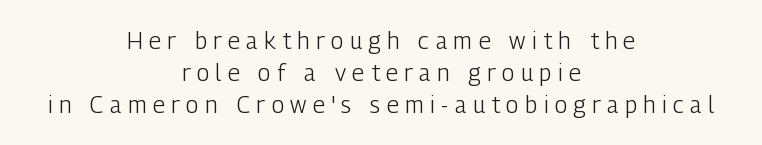
Q: Is the text bold? A: No.
Q: Is the text italic (slanted)? A: No, it is upright.
Q: Is the text underlined? A: No.
Q: How is the paragraph aligned? A: Centered.
Q: Is the spacing between letters normal or unusually wide? A: Unusually wide.
Q: Is the spacing between lines tight, normal or loose? A: Normal.
